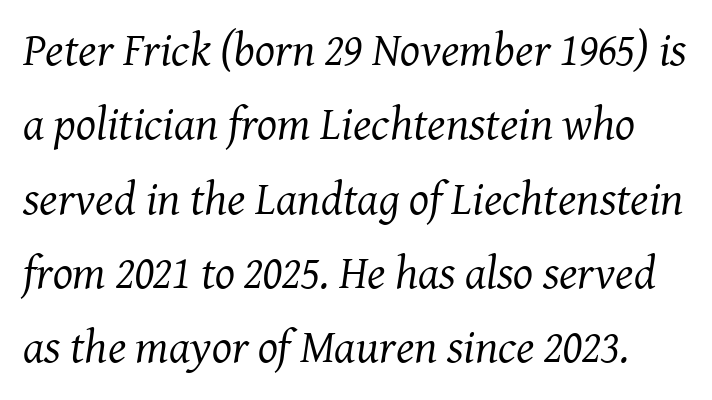
{"serif": "yes", "italic": "yes", "lean": "right", "slant_degrees": 8, "bold": "no", "weight": "regular", "width": "normal", "stroke_contrast": "medium", "x_height": "medium", "monospaced": "no", "underline": "no", "line_spacing": "normal", "line_spacing_ratio": 1.58, "letter_spacing": "normal", "letter_spacing_em": 0.0, "glyph_px": 47}
